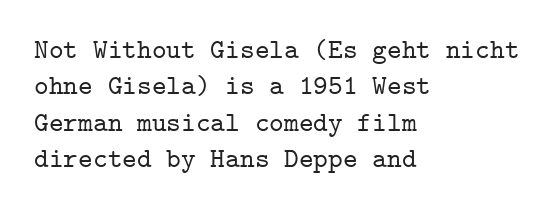
{"serif": "yes", "italic": "no", "width": "normal", "stroke_contrast": "low", "x_height": "medium", "monospaced": "yes", "underline": "no", "align": "left", "line_spacing": "normal", "line_spacing_ratio": 1.3, "letter_spacing": "normal", "letter_spacing_em": 0.0, "glyph_px": 28}
